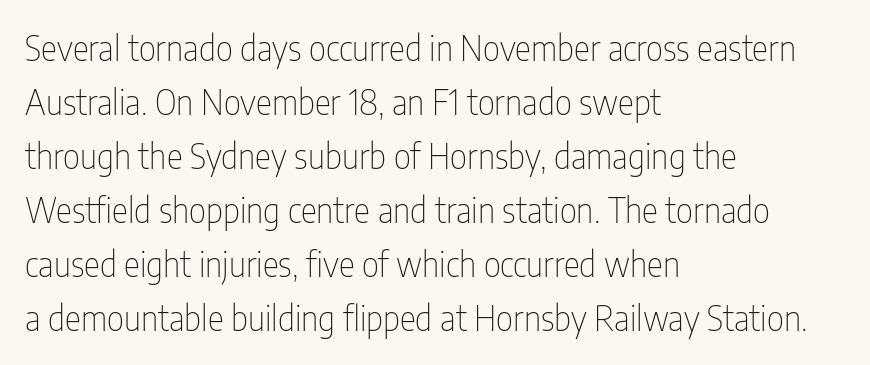
{"serif": "no", "italic": "no", "bold": "no", "weight": "thin", "width": "condensed", "stroke_contrast": "low", "x_height": "medium", "monospaced": "no", "underline": "no", "align": "left", "line_spacing": "normal", "line_spacing_ratio": 1.59, "letter_spacing": "normal", "letter_spacing_em": 0.0, "glyph_px": 34}
